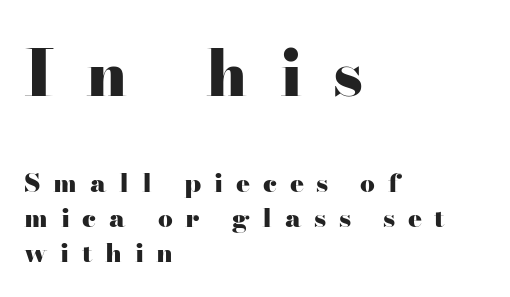
{"serif": "yes", "italic": "no", "bold": "yes", "weight": "heavy", "width": "wide", "stroke_contrast": "high", "x_height": "small", "monospaced": "no", "underline": "no", "align": "left", "line_spacing": "normal", "line_spacing_ratio": 1.35, "letter_spacing": "wide", "letter_spacing_em": 0.49, "larger_block": "first", "size_ratio": 2.46, "glyph_px": 64}
